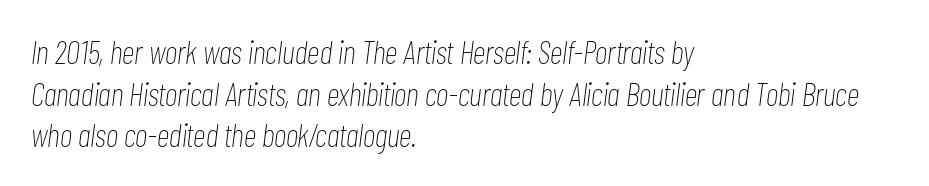
Q: Is the text bold? A: No.
Q: Is the text italic (slanted)? A: Yes, it leans right by about 7 degrees.
Q: Is the text underlined? A: No.
Q: How is the paragraph aligned? A: Left-aligned.
Q: Is the spacing between letters normal or unusually wide? A: Normal.
Q: Is the spacing between lines tight, normal or loose? A: Normal.
Q: Width (condensed, normal, or wide)? A: Condensed.
Q: Stroke contrast? A: Low.
Q: x-height? A: Medium.
Q: Monospaced? A: No.
